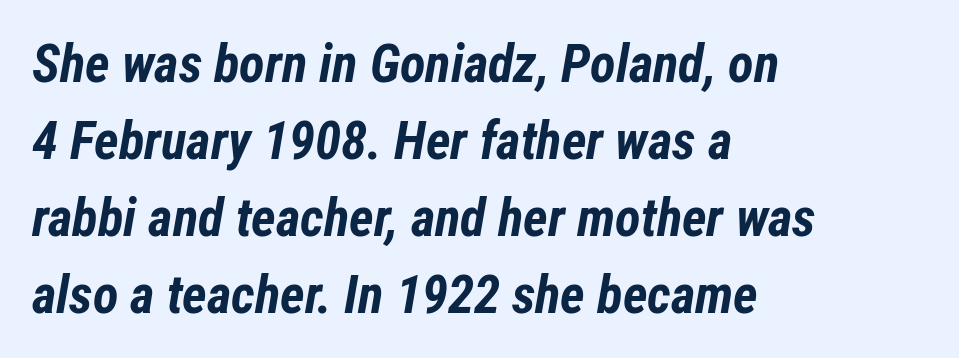
The image shows 53 px bold, condensed type, italic (leaning right); set left-aligned, normal line spacing (1.45x), normal letter spacing, not underlined; low stroke contrast and a medium x-height.
